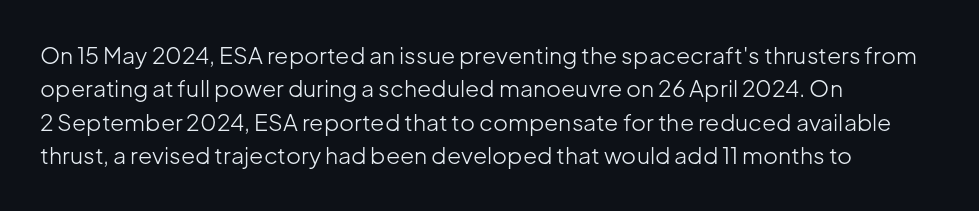
Q: Is the text bold? A: No.
Q: Is the text italic (slanted)? A: No, it is upright.
Q: Is the text underlined? A: No.
Q: How is the paragraph aligned? A: Left-aligned.
Q: Is the spacing between letters normal or unusually wide? A: Normal.
Q: Is the spacing between lines tight, normal or loose? A: Normal.
